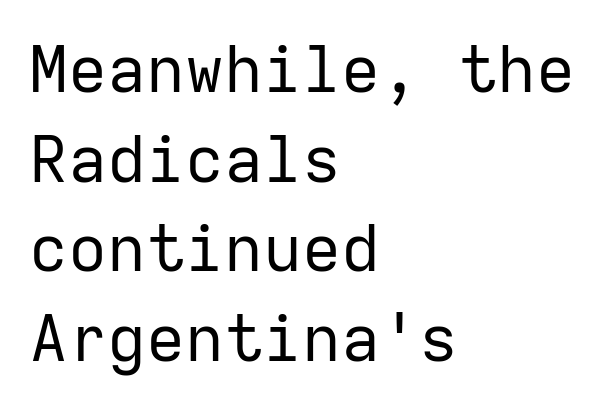
{"serif": "no", "italic": "no", "bold": "no", "weight": "regular", "width": "normal", "stroke_contrast": "low", "x_height": "medium", "monospaced": "yes", "underline": "no", "align": "left", "line_spacing": "normal", "line_spacing_ratio": 1.38, "letter_spacing": "normal", "letter_spacing_em": 0.0, "glyph_px": 65}
